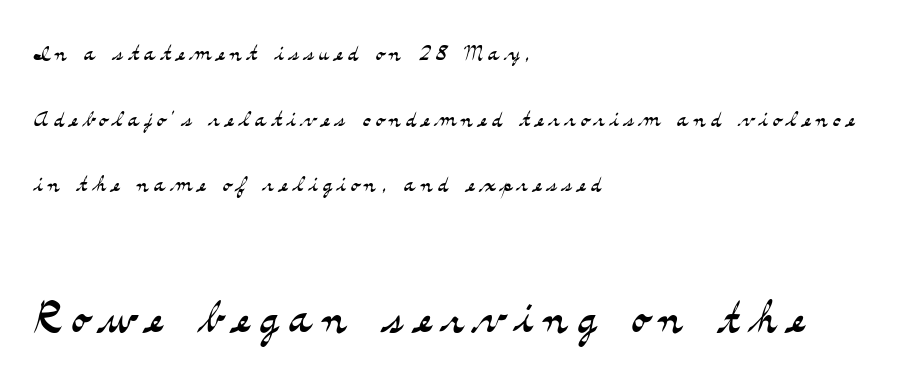
The image shows 61 px light, wide serif type; set left-aligned, loose line spacing (2.19x), not underlined; the second (bottom) block is 2.03x larger; medium stroke contrast and a small x-height.
